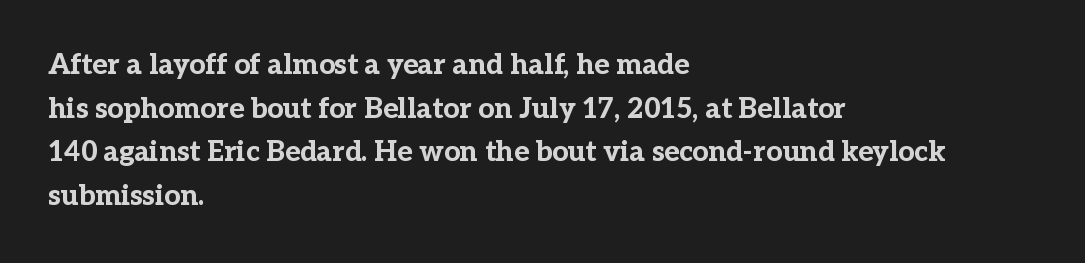
The face used here is proportionally spaced, like ordinary book or web type. Short note: letters normally spaced. The space between consecutive lines is moderate. The passage shown is not underscored anywhere. The rendering shows small feet on the letterforms — a serif design.
